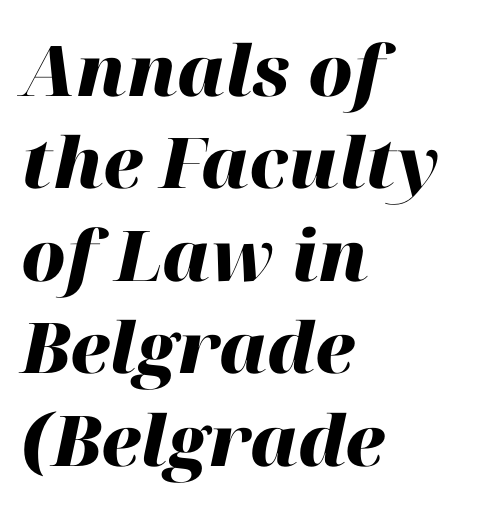
Compared with typical paragraphs, the rows here are spaced about the same. Lines of text with bare space underneath. The gaps between neighbouring characters are ordinary and unremarkable. The font's italic variant was chosen for this text.
